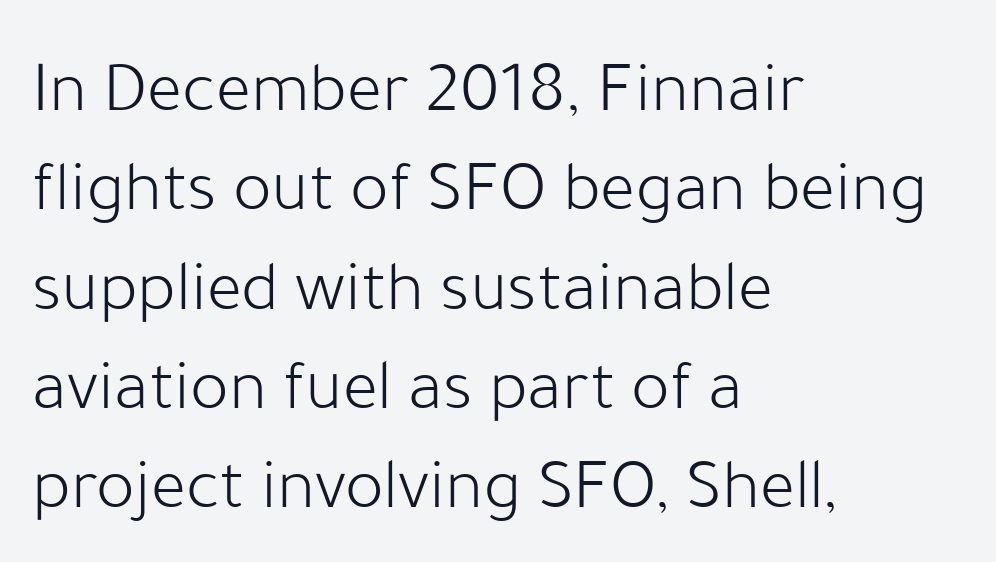
Classification — sans serif. Proportional: the letters do not fall into vertical columns. Nope, not italic — everything's standing straight. Descender tails drop into unmarked territory.
